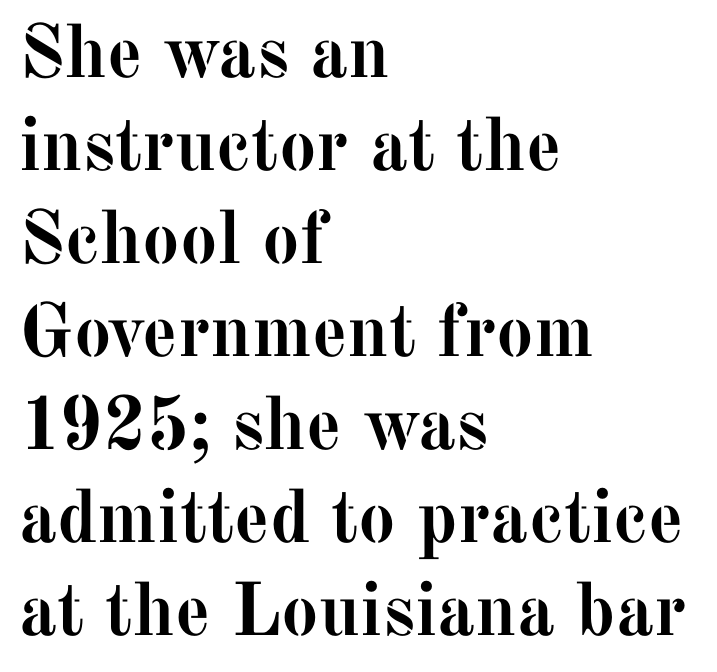
{"serif": "yes", "italic": "no", "bold": "yes", "weight": "semibold", "width": "normal", "stroke_contrast": "medium", "x_height": "medium", "monospaced": "no", "underline": "no", "align": "left", "line_spacing_ratio": 1.24, "letter_spacing": "normal", "letter_spacing_em": 0.0, "glyph_px": 75}
